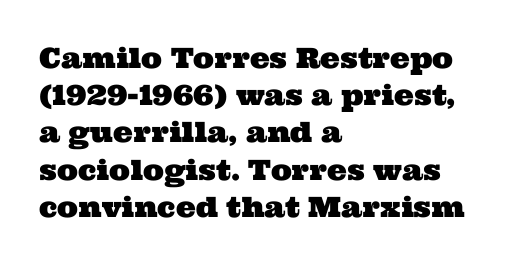
{"serif": "yes", "width": "wide", "stroke_contrast": "medium", "x_height": "medium", "monospaced": "no", "underline": "no", "align": "left", "line_spacing": "normal", "line_spacing_ratio": 1.33, "letter_spacing": "normal", "letter_spacing_em": 0.0, "glyph_px": 28}
